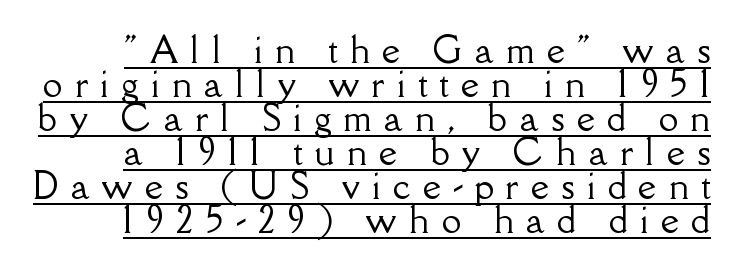
{"serif": "yes", "italic": "no", "width": "normal", "stroke_contrast": "low", "x_height": "small", "monospaced": "no", "underline": "yes", "line_spacing": "tight", "line_spacing_ratio": 0.97, "letter_spacing": "wide", "letter_spacing_em": 0.35, "glyph_px": 35}
